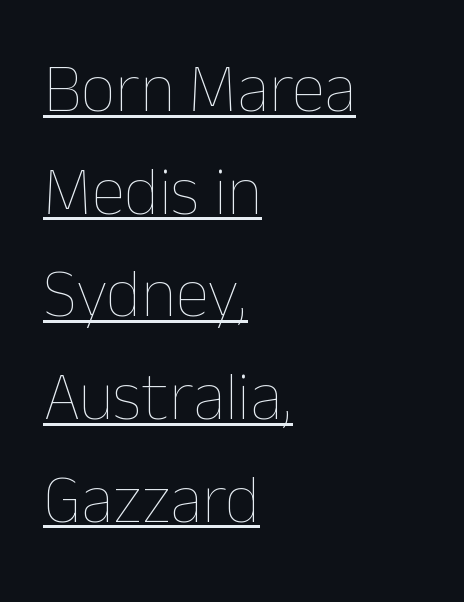
The image shows 68 px thin type, upright; set left-aligned, normal line spacing (1.51x), normal letter spacing, underlined; low stroke contrast and a medium x-height.
